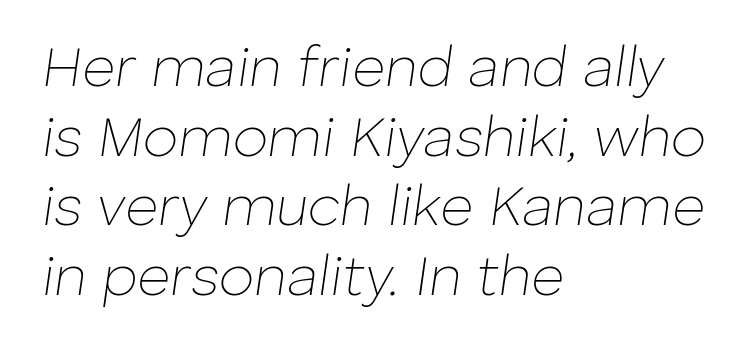
{"italic": "yes", "lean": "right", "slant_degrees": 8, "bold": "no", "weight": "thin", "width": "normal", "stroke_contrast": "low", "x_height": "medium", "monospaced": "no", "underline": "no", "align": "left", "line_spacing_ratio": 1.22, "letter_spacing": "normal", "letter_spacing_em": 0.0, "glyph_px": 57}
